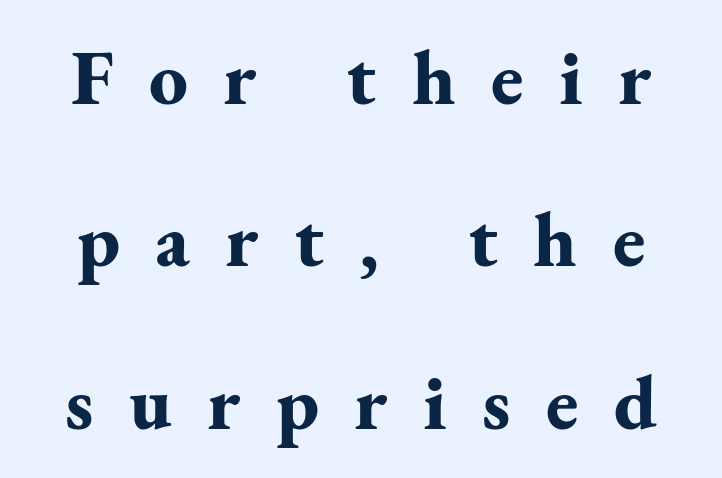
{"serif": "yes", "italic": "no", "bold": "yes", "weight": "bold", "width": "normal", "stroke_contrast": "medium", "x_height": "small", "monospaced": "no", "underline": "no", "line_spacing": "loose", "line_spacing_ratio": 2.11, "letter_spacing": "wide", "letter_spacing_em": 0.46, "glyph_px": 77}
